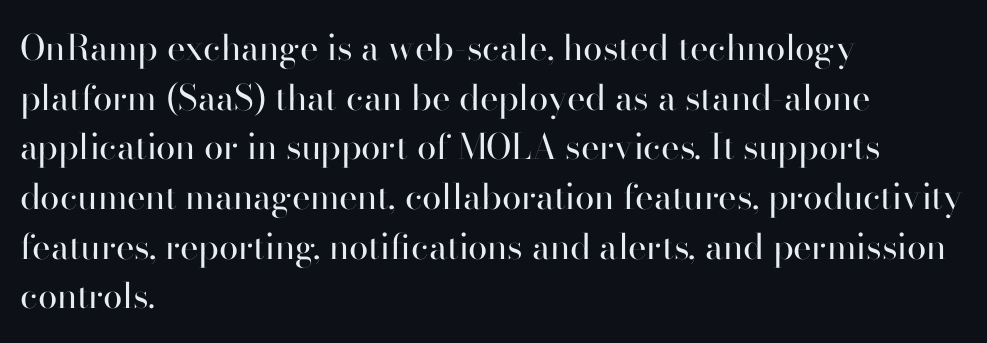
The image shows 35 px regular-weight sans-serif type, upright; set left-aligned, normal line spacing (1.42x), normal letter spacing, not underlined; high stroke contrast and a small x-height.
